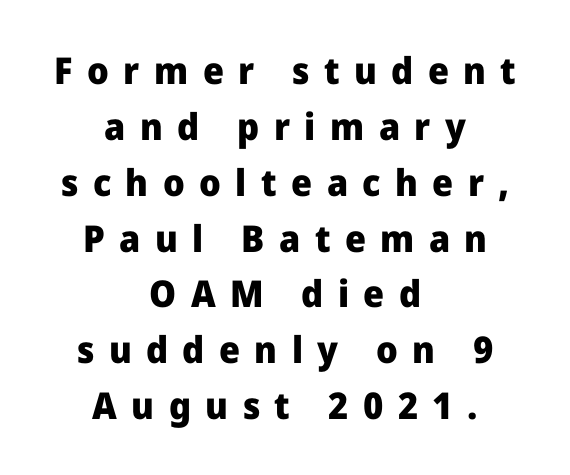
The image shows 37 px heavy sans-serif type, upright; set centered, normal line spacing (1.51x), unusually wide letter spacing (+0.39 em), not underlined; low stroke contrast and a medium x-height.
